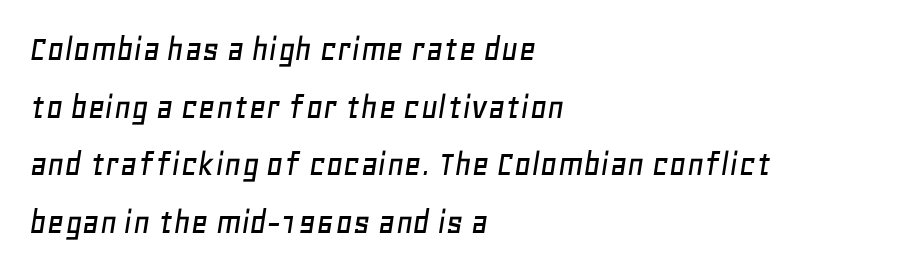
The image shows 37 px text type, italic (leaning right); set left-aligned, normal line spacing (1.56x), normal letter spacing, not underlined; low stroke contrast and a large x-height.
